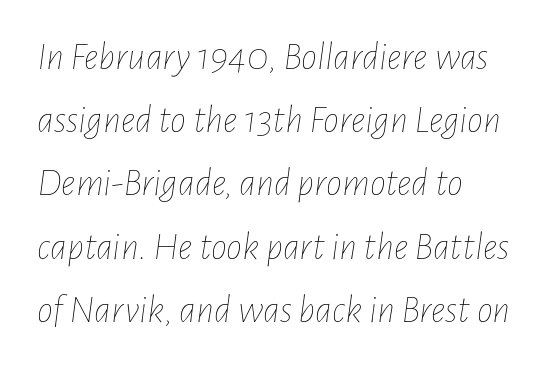
{"italic": "yes", "lean": "right", "slant_degrees": 7, "bold": "no", "weight": "thin", "width": "condensed", "stroke_contrast": "low", "x_height": "medium", "monospaced": "no", "underline": "no", "align": "left", "line_spacing": "normal", "line_spacing_ratio": 1.58, "letter_spacing": "normal", "letter_spacing_em": 0.0, "glyph_px": 40}
